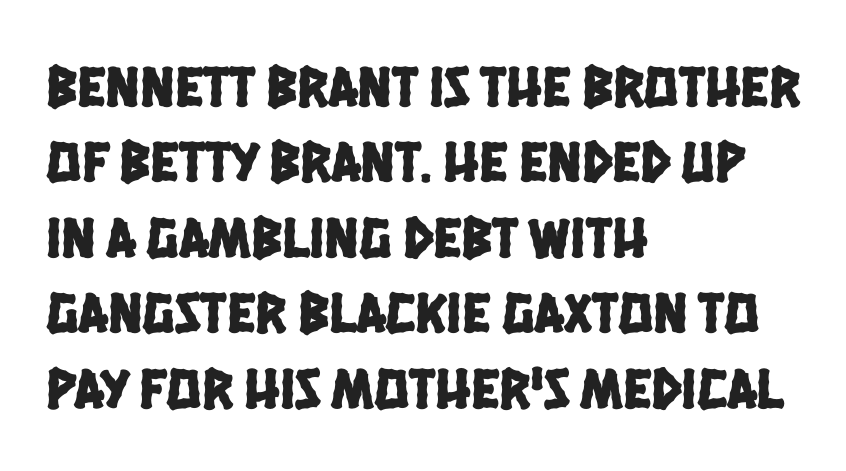
The image shows 58 px condensed sans-serif type; set left-aligned, normal line spacing (1.3x), normal letter spacing, not underlined; low stroke contrast and a large x-height.
